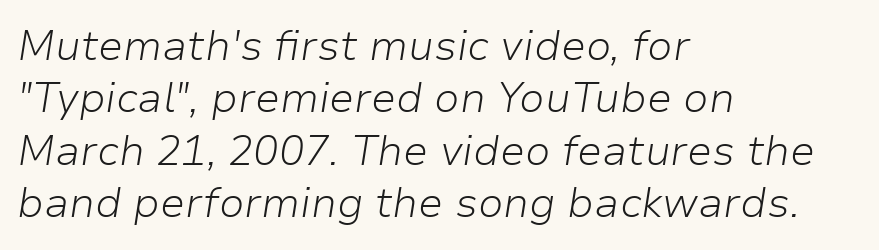
The image shows 42 px light type, italic (leaning right); set left-aligned, normal line spacing (1.25x), normal letter spacing, not underlined; low stroke contrast and a medium x-height.
